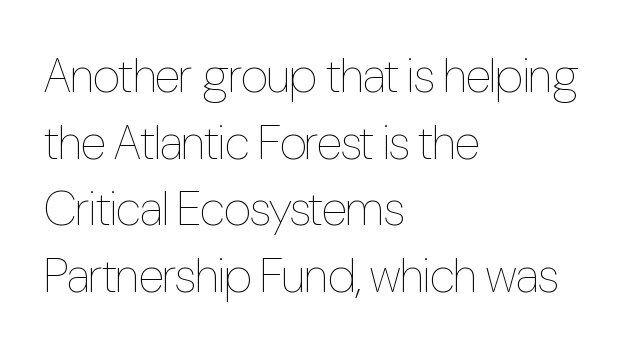
Vertically, the passage feels balanced, rows spaced as you'd expect. Vertical stems look standard width or narrower in stroke. The type sits square on the baseline with zero lean. The passage shown is typed in a proportional face where columns would drift. In CSS terms this would be text-align: left. Descenders hang freely into open space.
